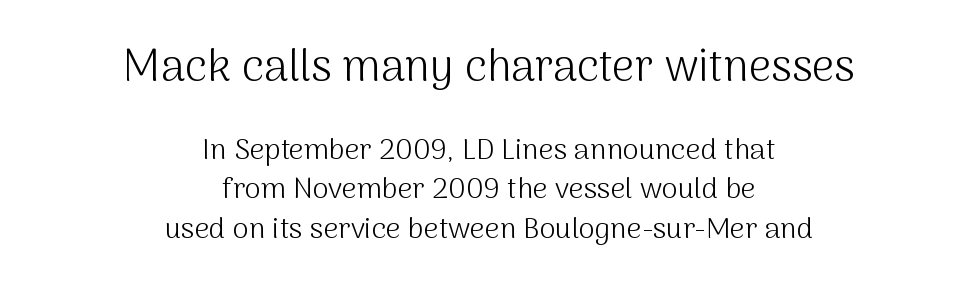
{"serif": "no", "italic": "no", "bold": "no", "weight": "light", "width": "normal", "stroke_contrast": "medium", "x_height": "medium", "monospaced": "no", "underline": "no", "align": "center", "line_spacing": "normal", "line_spacing_ratio": 1.36, "letter_spacing": "normal", "letter_spacing_em": 0.0, "larger_block": "first", "size_ratio": 1.52, "glyph_px": 44}
